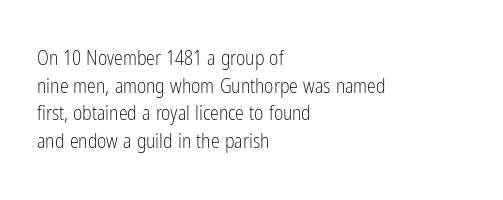
Q: Is the text bold? A: No.
Q: Is the text italic (slanted)? A: No, it is upright.
Q: Is the text underlined? A: No.
Q: How is the paragraph aligned? A: Left-aligned.
Q: Is the spacing between letters normal or unusually wide? A: Normal.
Q: Is the spacing between lines tight, normal or loose? A: Normal.
